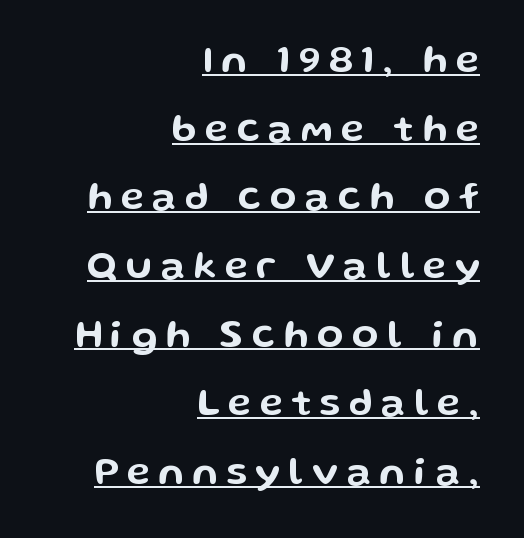
Q: Is the text italic (slanted)? A: No, it is upright.
Q: Is the typeface a serif or a sans-serif typeface? A: Sans-serif.
Q: Is the text underlined? A: Yes.
Q: How is the paragraph aligned? A: Right-aligned.
Q: Is the spacing between letters normal or unusually wide? A: Unusually wide.
Q: Width (condensed, normal, or wide)? A: Wide.
Q: Stroke contrast? A: Low.
Q: x-height? A: Medium.
Q: Monospaced? A: No.
